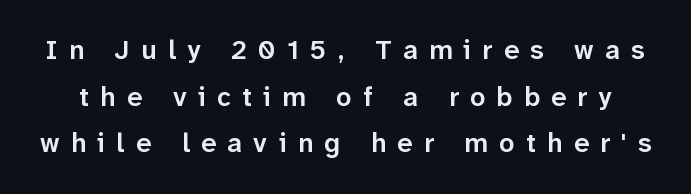
A fair bit of extra ink — the face is semibold, not bold. This sample uses expanded letter spacing, leaving extra air between glyphs. Descenders hang freely into open space. Designer's note — italics off, roman on.
